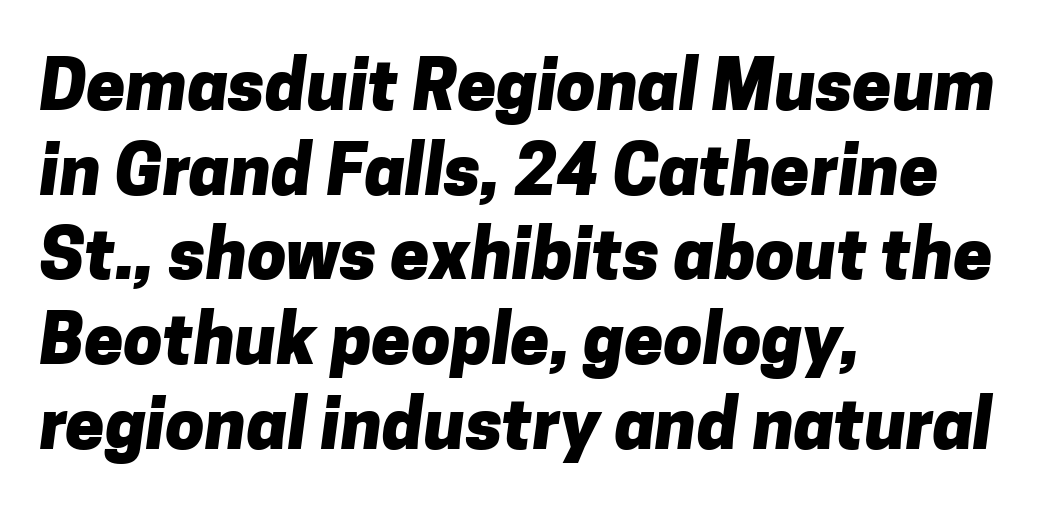
Heavy-handed strokes throughout: this text is bold. The typeface chosen for these lines omits serifs. A clean baseline with only descenders dipping below it. Every row of glyphs begins at an identical x-position on the left.
